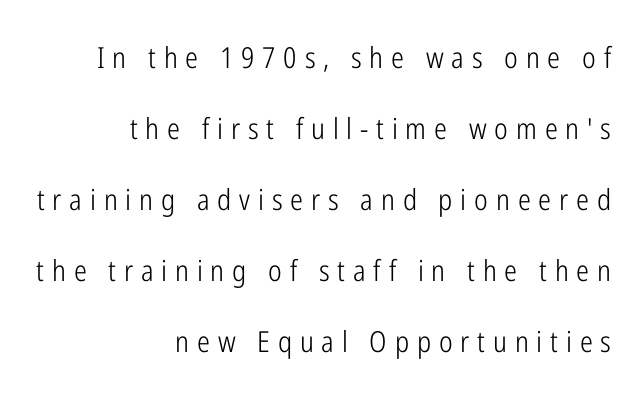
The image shows 29 px light, condensed sans-serif type, upright; set right-aligned, loose line spacing (2.45x), unusually wide letter spacing (+0.27 em), not underlined; low stroke contrast and a medium x-height.
